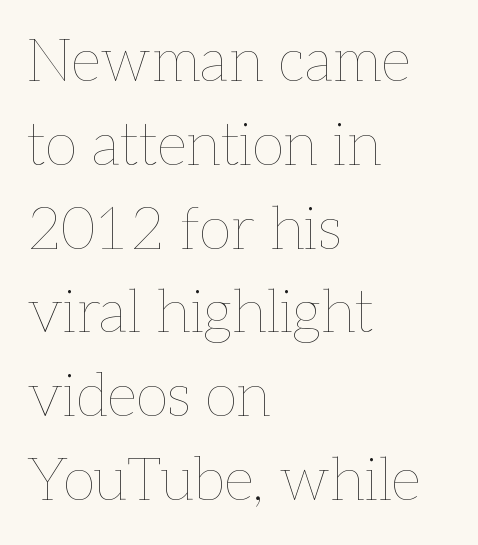
Spacing between characters is what you'd get straight out of the box. Casual observation: everything's shoved over to the left. Leading: standard. The lettering holds an erect, upright posture throughout. Vertical stems look standard width or narrower in stroke.
